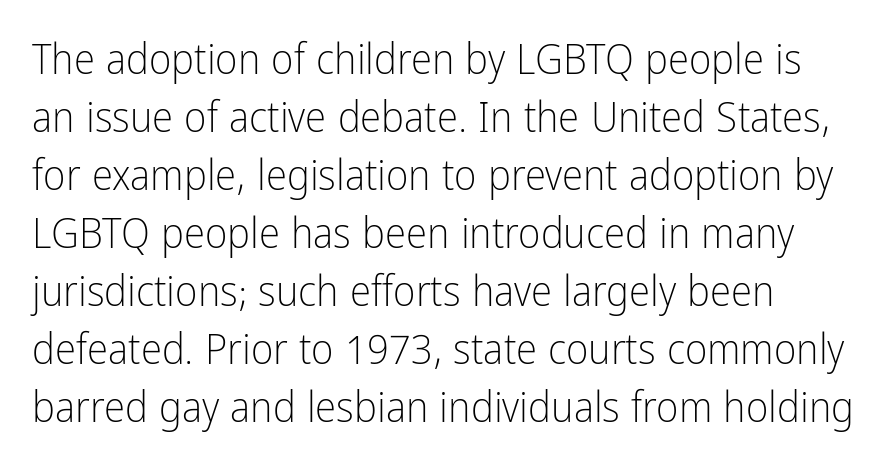
The image shows 43 px light, condensed sans-serif type, upright; set normal line spacing (1.35x), normal letter spacing, not underlined; low stroke contrast and a medium x-height.
